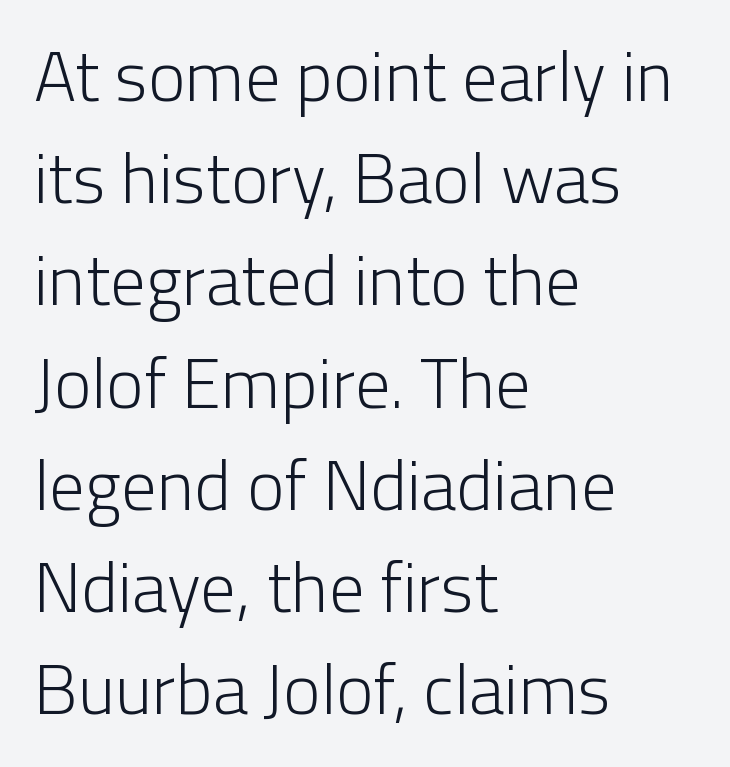
Q: Is the text bold? A: No.
Q: Is the text italic (slanted)? A: No, it is upright.
Q: Is the typeface a serif or a sans-serif typeface? A: Sans-serif.
Q: Is the text underlined? A: No.
Q: How is the paragraph aligned? A: Left-aligned.
Q: Is the spacing between letters normal or unusually wide? A: Normal.
Q: Is the spacing between lines tight, normal or loose? A: Normal.
Q: Width (condensed, normal, or wide)? A: Normal.
Q: Stroke contrast? A: Low.
Q: x-height? A: Medium.
Q: Monospaced? A: No.
